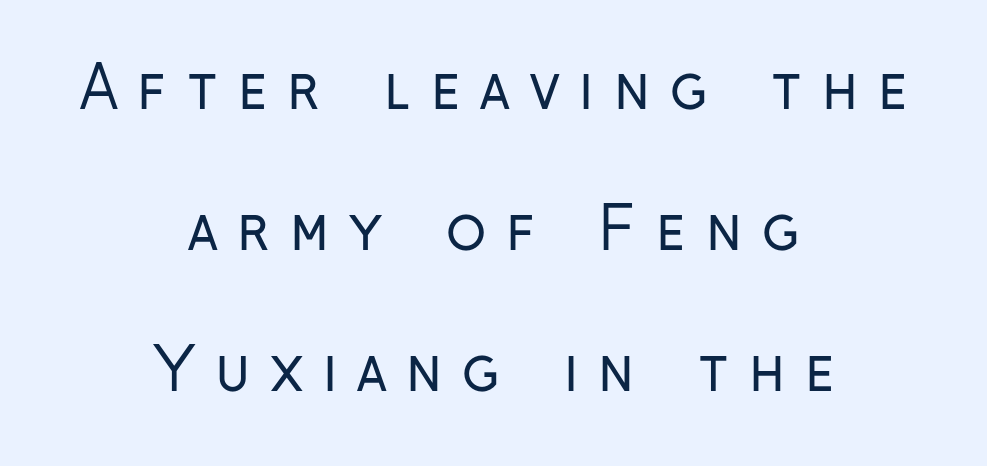
Q: Is the text bold? A: No.
Q: Is the text italic (slanted)? A: No, it is upright.
Q: Is the typeface a serif or a sans-serif typeface? A: Sans-serif.
Q: Is the text underlined? A: No.
Q: How is the paragraph aligned? A: Centered.
Q: Is the spacing between letters normal or unusually wide? A: Unusually wide.
Q: Is the spacing between lines tight, normal or loose? A: Loose.
Q: Width (condensed, normal, or wide)? A: Condensed.
Q: Stroke contrast? A: Low.
Q: x-height? A: Medium.
Q: Monospaced? A: No.
